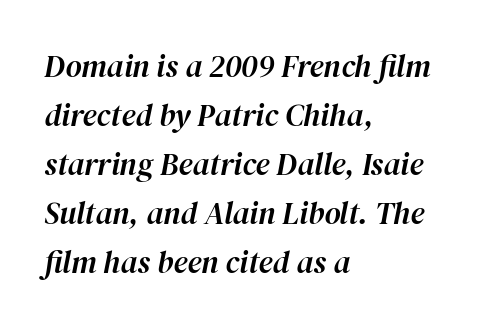
The horizontal fit of the characters is conventional and even. Baseline-to-baseline distance is the conventional proportion of letter height. There's an unmistakable incline to the writing here. This sample has the flowing, uneven cadence of proportional lettering. Which margin do the lines hug? The left one — the right edge is uneven.
